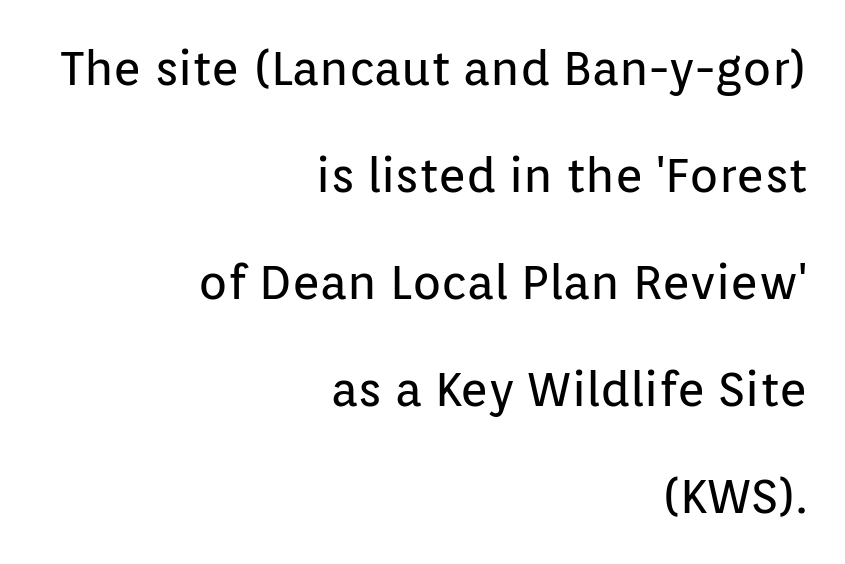
{"serif": "no", "italic": "no", "bold": "no", "weight": "regular", "width": "normal", "stroke_contrast": "low", "x_height": "medium", "monospaced": "no", "underline": "no", "align": "right", "line_spacing": "loose", "line_spacing_ratio": 2.23, "letter_spacing": "normal", "letter_spacing_em": 0.0, "glyph_px": 48}
